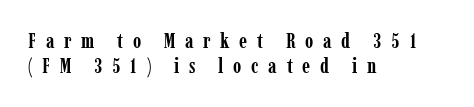
Ascenders rise straight up at ninety degrees. Compared with typical body copy, the letter spacing here is much looser. Underline: absent. Compared with a centered layout, this one pins lines to the left instead. Chunky letters — that's bold for sure.
